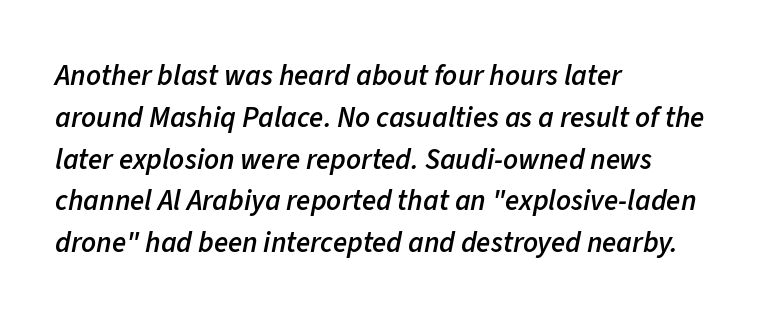
{"italic": "yes", "lean": "right", "slant_degrees": 11, "bold": "semi", "weight": "semibold", "width": "normal", "stroke_contrast": "low", "x_height": "medium", "monospaced": "no", "underline": "no", "align": "left", "line_spacing": "normal", "line_spacing_ratio": 1.44, "letter_spacing": "normal", "letter_spacing_em": 0.0, "glyph_px": 29}
